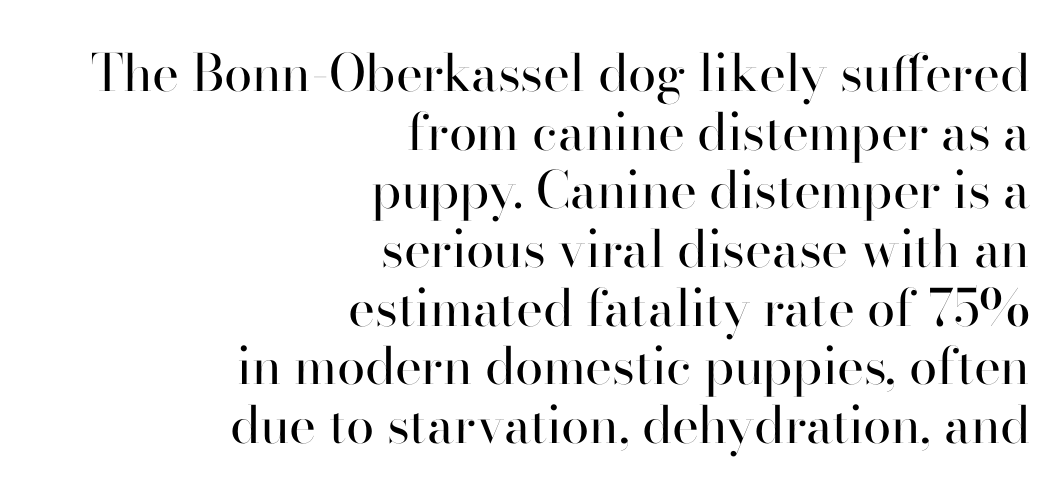
Q: Is the text bold? A: No.
Q: Is the text italic (slanted)? A: No, it is upright.
Q: Is the typeface a serif or a sans-serif typeface? A: Sans-serif.
Q: Is the text underlined? A: No.
Q: How is the paragraph aligned? A: Right-aligned.
Q: Is the spacing between letters normal or unusually wide? A: Normal.
Q: Is the spacing between lines tight, normal or loose? A: Tight.
Q: Width (condensed, normal, or wide)? A: Normal.
Q: Stroke contrast? A: High.
Q: x-height? A: Small.
Q: Monospaced? A: No.
